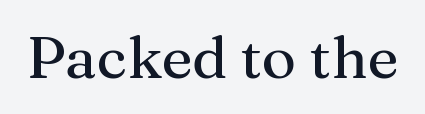
The image shows 59 px serif type, upright; set normal letter spacing, not underlined; medium stroke contrast and a medium x-height.
